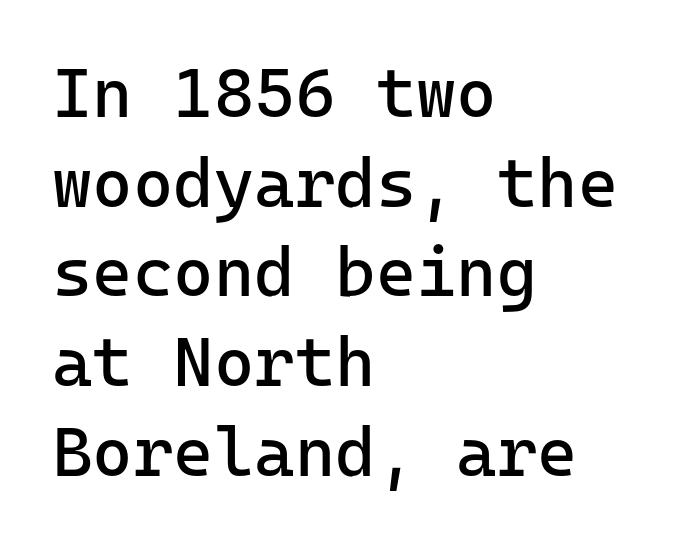
{"serif": "no", "italic": "no", "bold": "no", "weight": "regular", "width": "normal", "stroke_contrast": "low", "x_height": "medium", "underline": "no", "align": "left", "line_spacing": "normal", "line_spacing_ratio": 1.3, "letter_spacing": "normal", "letter_spacing_em": 0.0, "glyph_px": 69}
